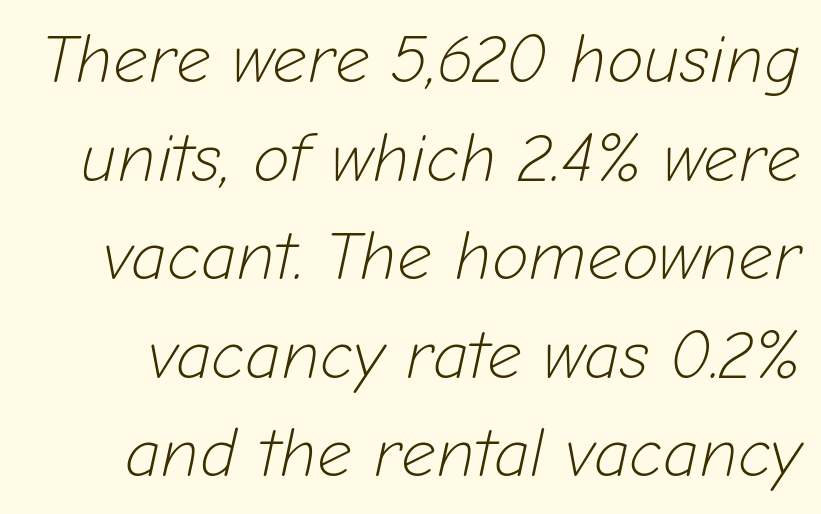
Stroke thickness stays within the range of a standard reading face or lighter. Each row of text sits above clean, open space. Is this a fixed-width face? No — the glyphs have proportional, varying widths. The gaps between neighbouring characters are ordinary and unremarkable. The vertical gap from one line to the next is medium.
